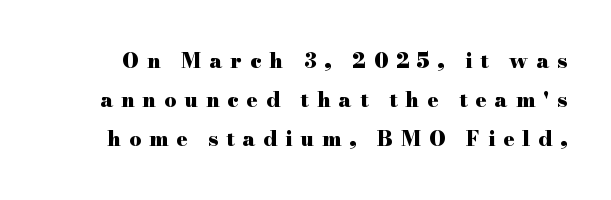
Q: Is the text bold? A: Yes.
Q: Is the text italic (slanted)? A: No, it is upright.
Q: Is the text underlined? A: No.
Q: Is the spacing between letters normal or unusually wide? A: Unusually wide.
